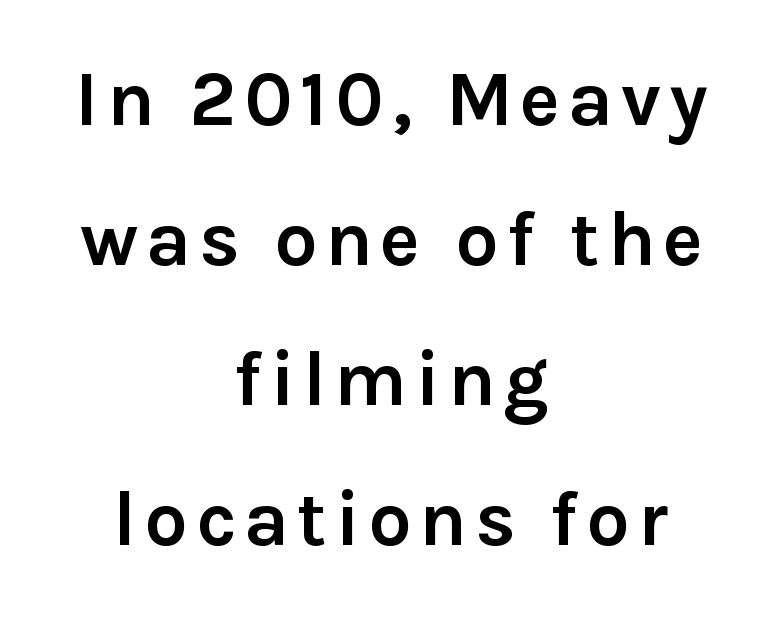
{"serif": "no", "italic": "no", "bold": "yes", "weight": "semibold", "width": "normal", "x_height": "medium", "monospaced": "no", "underline": "no", "align": "center", "line_spacing_ratio": 1.82, "glyph_px": 77}
